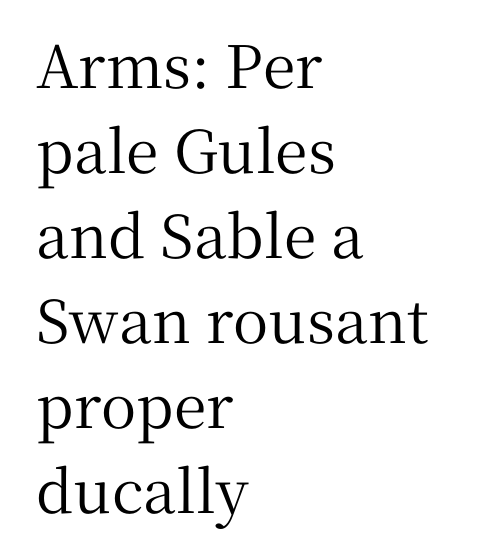
I'd call this a serif setting — the letters wear small feet. Spacing between characters is what you'd get straight out of the box. Whoever set this chose a conventional vertical rhythm. A typesetter would call this proportional, since set widths differ per character. Posture: vertical. The zone under the glyphs is completely vacant.
